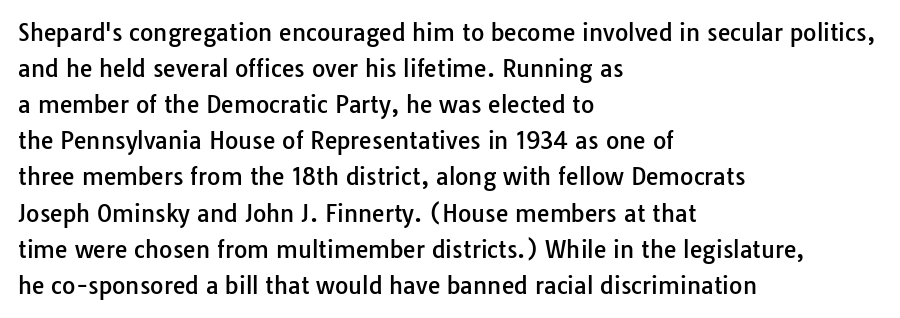
Q: Is the text italic (slanted)? A: No, it is upright.
Q: Is the text underlined? A: No.
Q: How is the paragraph aligned? A: Left-aligned.
Q: Is the spacing between letters normal or unusually wide? A: Normal.
Q: Is the spacing between lines tight, normal or loose? A: Normal.
